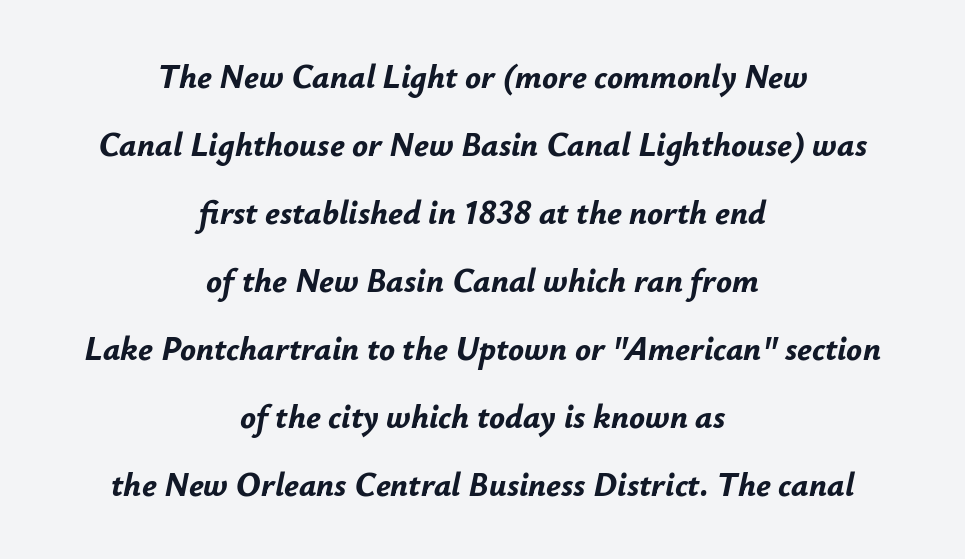
Between one letter and the next there's only the usual sliver of space. These lines are centered, leaving both edges ragged. Notice how thick the strokes are: this is what a full bold looks like. The line-height multiplier appears high, well above default. Clear beneath every line of the passage. Rendered with sloped, italic letterforms.
